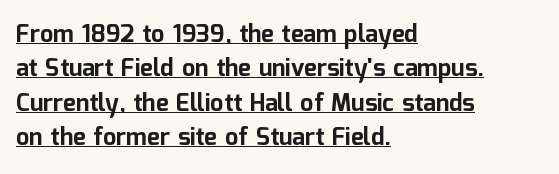
{"italic": "no", "bold": "yes", "underline": "yes", "align": "left", "line_spacing": "normal", "line_spacing_ratio": 1.43, "letter_spacing": "normal", "letter_spacing_em": 0.0, "glyph_px": 24}
